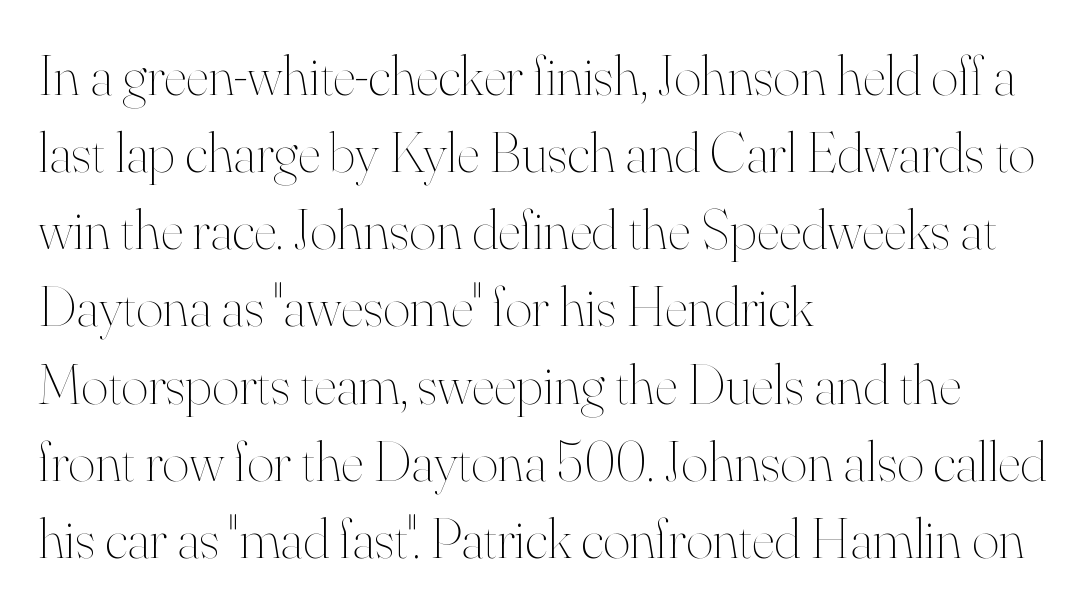
A typesetter would call this proportional, since set widths differ per character. Horizontally, the lines are justified to the leading edge only. There is no visible air inserted between adjacent glyphs. The space beneath each line is pristine and unruled. The line-height multiplier appears to be the usual default. The font sits on the lighter half of the weight spectrum, regular included.
